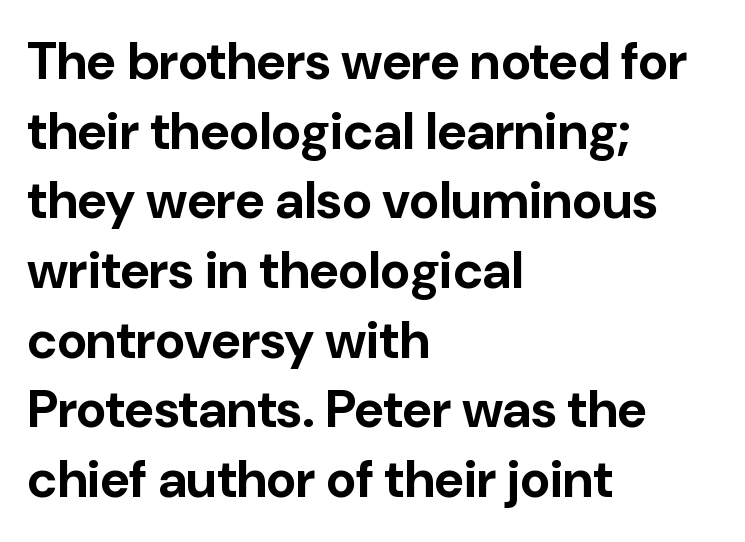
Q: Is the text bold? A: Yes.
Q: Is the text italic (slanted)? A: No, it is upright.
Q: Is the typeface a serif or a sans-serif typeface? A: Sans-serif.
Q: Is the text underlined? A: No.
Q: How is the paragraph aligned? A: Left-aligned.
Q: Is the spacing between letters normal or unusually wide? A: Normal.
Q: Is the spacing between lines tight, normal or loose? A: Normal.
Q: Width (condensed, normal, or wide)? A: Normal.
Q: Stroke contrast? A: Low.
Q: x-height? A: Medium.
Q: Monospaced? A: No.
